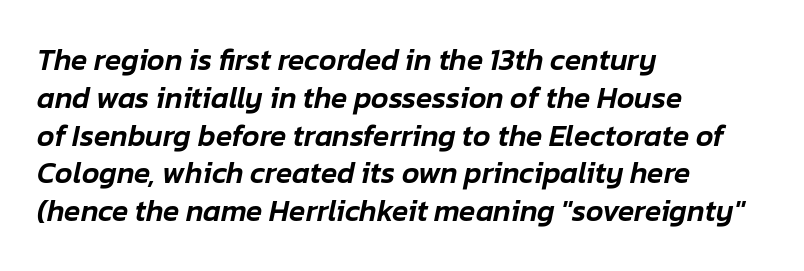
The image shows 30 px text type, italic (leaning right); set left-aligned, normal line spacing (1.26x), normal letter spacing, not underlined; low stroke contrast and a medium x-height.
